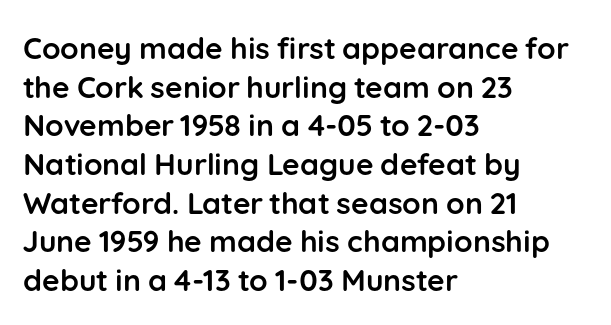
Q: Is the text bold? A: Yes.
Q: Is the text italic (slanted)? A: No, it is upright.
Q: Is the typeface a serif or a sans-serif typeface? A: Sans-serif.
Q: Is the text underlined? A: No.
Q: How is the paragraph aligned? A: Left-aligned.
Q: Is the spacing between letters normal or unusually wide? A: Normal.
Q: Is the spacing between lines tight, normal or loose? A: Normal.
Q: Width (condensed, normal, or wide)? A: Normal.
Q: Stroke contrast? A: Low.
Q: x-height? A: Medium.
Q: Monospaced? A: No.
